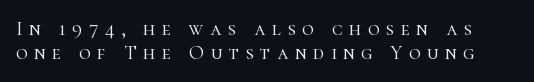
{"italic": "no", "bold": "no", "underline": "no", "line_spacing_ratio": 1.22, "letter_spacing": "wide", "letter_spacing_em": 0.33, "glyph_px": 20}
